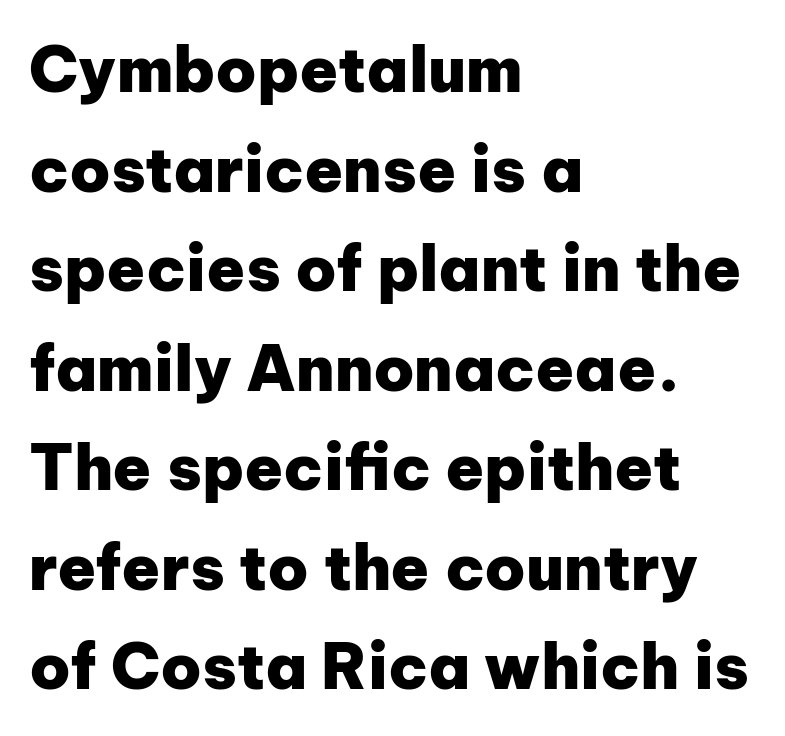
{"serif": "no", "italic": "no", "bold": "yes", "weight": "heavy", "width": "normal", "stroke_contrast": "low", "x_height": "medium", "monospaced": "no", "underline": "no", "align": "left", "line_spacing": "normal", "line_spacing_ratio": 1.58, "letter_spacing": "normal", "letter_spacing_em": 0.0, "glyph_px": 63}
